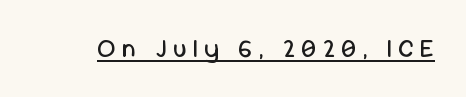
The image shows 25 px text type, upright; set unusually wide letter spacing (+0.25 em), underlined.
